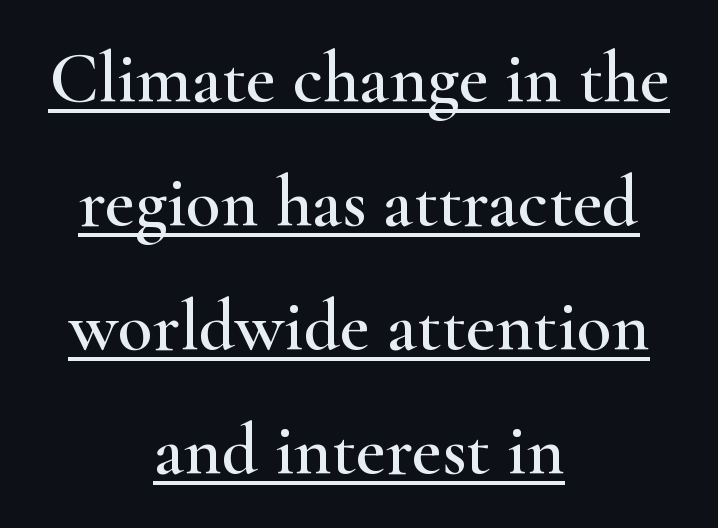
Glyph-to-glyph distance matches everyday printed text. The setting favours the middle, as headings and verse often do. The type family on display is of the serif kind. Upright lettering throughout.
